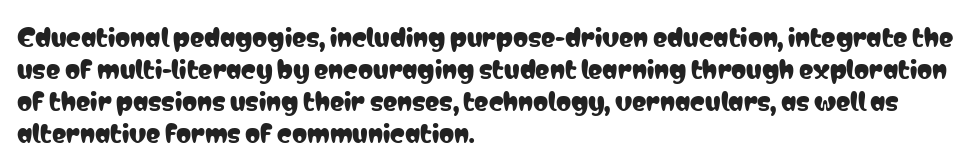
Q: Is the text italic (slanted)? A: No, it is upright.
Q: Is the text underlined? A: No.
Q: How is the paragraph aligned? A: Left-aligned.
Q: Is the spacing between letters normal or unusually wide? A: Normal.
Q: Is the spacing between lines tight, normal or loose? A: Normal.
